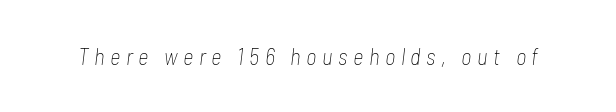
{"italic": "yes", "lean": "right", "slant_degrees": 7, "bold": "no", "underline": "no", "letter_spacing": "wide", "letter_spacing_em": 0.24, "glyph_px": 23}
